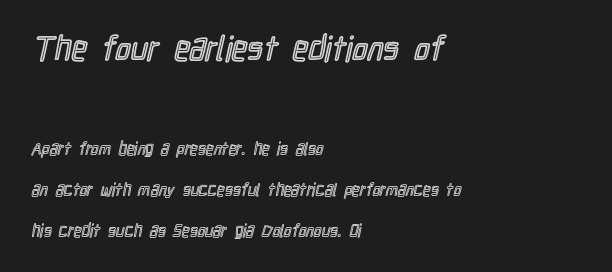
Caption: standard tracking, unaltered. A great deal of white space separates one row of letters from the next. The passage is arranged the way most books set body copy — flush left. Which chunk is bigger? The first one — the top block dwarfs the bottom.
